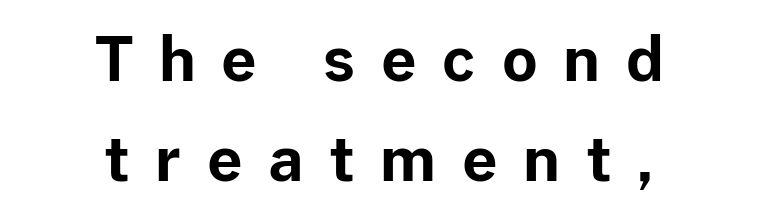
{"serif": "no", "italic": "no", "bold": "yes", "weight": "bold", "width": "normal", "stroke_contrast": "low", "x_height": "medium", "monospaced": "no", "underline": "no", "align": "center", "line_spacing": "normal", "line_spacing_ratio": 1.64, "letter_spacing": "wide", "letter_spacing_em": 0.42, "glyph_px": 61}
